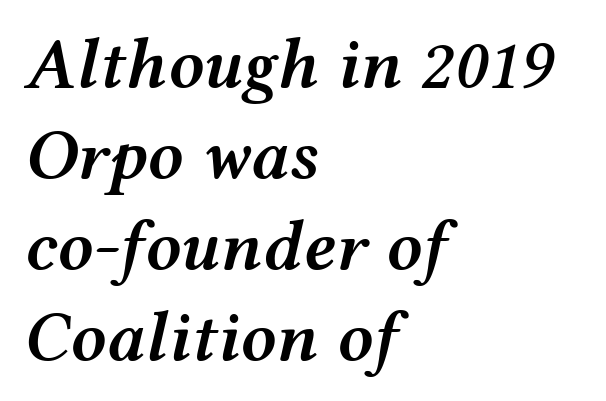
Q: Is the text bold? A: Semi-bold.
Q: Is the text italic (slanted)? A: Yes, it leans right by about 12 degrees.
Q: Is the text underlined? A: No.
Q: How is the paragraph aligned? A: Left-aligned.
Q: Is the spacing between letters normal or unusually wide? A: Normal.
Q: Is the spacing between lines tight, normal or loose? A: Normal.
Q: Width (condensed, normal, or wide)? A: Wide.
Q: Stroke contrast? A: Medium.
Q: x-height? A: Medium.
Q: Monospaced? A: No.
